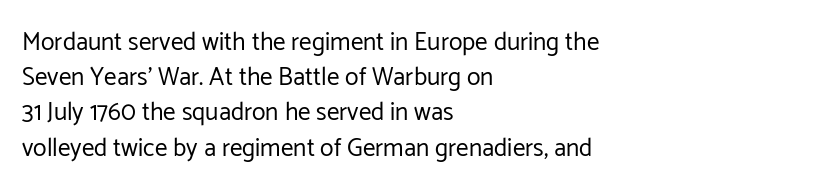
The image shows 25 px text type, upright; set left-aligned, normal line spacing (1.41x), normal letter spacing, not underlined.
